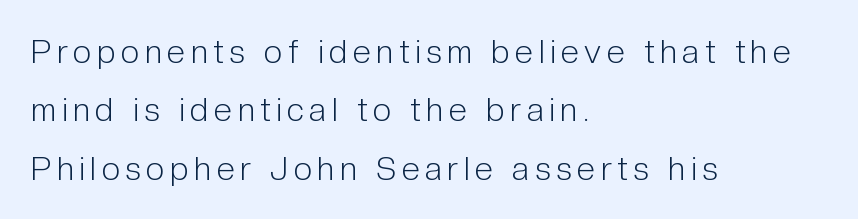
{"serif": "no", "italic": "no", "bold": "no", "weight": "light", "width": "condensed", "stroke_contrast": "low", "x_height": "medium", "monospaced": "no", "underline": "no", "align": "left", "line_spacing_ratio": 1.77, "glyph_px": 33}
